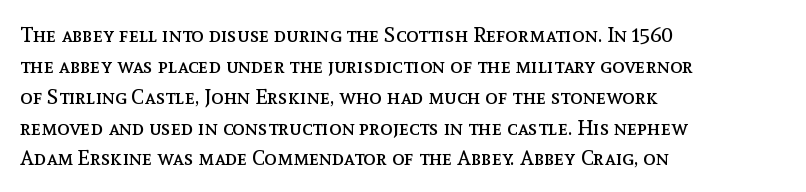
The image shows 21 px text type, upright; set left-aligned, normal line spacing (1.47x), normal letter spacing, not underlined.
